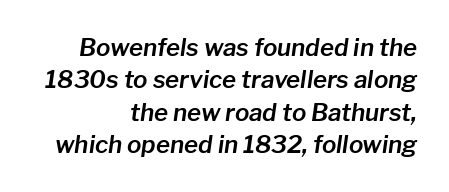
{"italic": "yes", "lean": "right", "slant_degrees": 8, "underline": "no", "align": "right", "line_spacing": "normal", "line_spacing_ratio": 1.35, "letter_spacing": "normal", "letter_spacing_em": 0.0, "glyph_px": 24}
